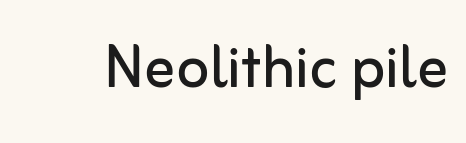
Q: Is the text bold? A: No.
Q: Is the text italic (slanted)? A: No, it is upright.
Q: Is the typeface a serif or a sans-serif typeface? A: Sans-serif.
Q: Is the text underlined? A: No.
Q: Is the spacing between letters normal or unusually wide? A: Normal.
Q: Width (condensed, normal, or wide)? A: Normal.
Q: Stroke contrast? A: Low.
Q: x-height? A: Medium.
Q: Monospaced? A: No.
